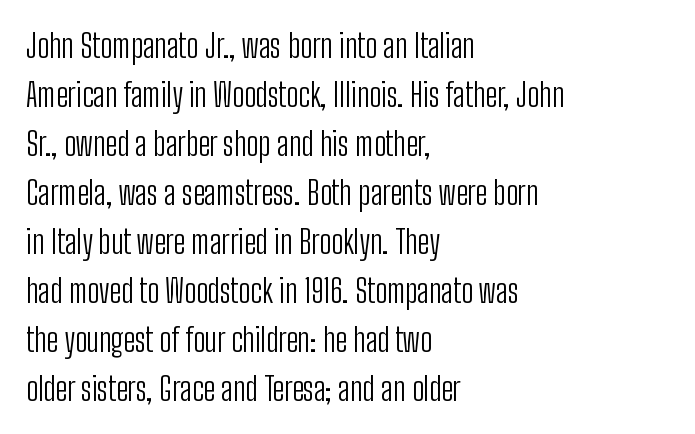
{"serif": "no", "italic": "no", "bold": "no", "weight": "light", "width": "condensed", "stroke_contrast": "low", "x_height": "medium", "monospaced": "no", "underline": "no", "align": "left", "line_spacing": "normal", "line_spacing_ratio": 1.53, "letter_spacing": "normal", "letter_spacing_em": 0.0, "glyph_px": 32}
